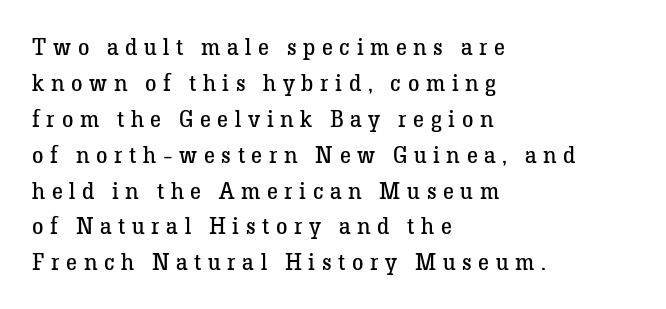
{"italic": "no", "bold": "no", "underline": "no", "align": "left", "line_spacing": "normal", "line_spacing_ratio": 1.56, "letter_spacing": "wide", "letter_spacing_em": 0.29, "glyph_px": 23}
